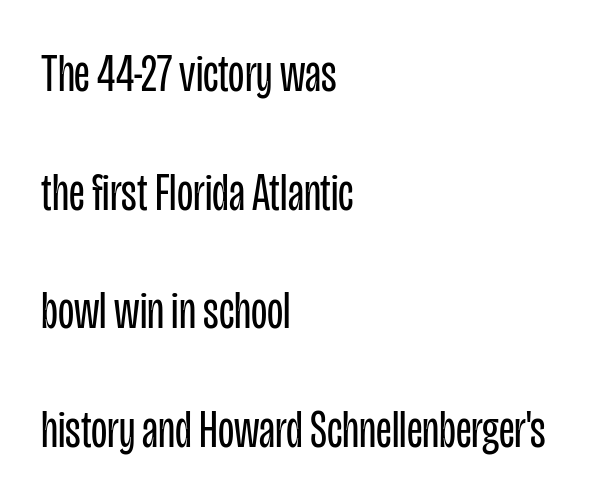
The image shows 53 px regular-weight, condensed sans-serif type, upright; set left-aligned, loose line spacing (2.24x), normal letter spacing, not underlined; low stroke contrast and a large x-height.
